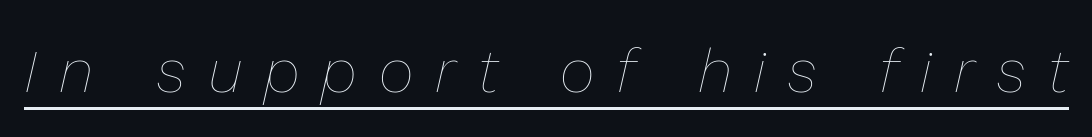
{"italic": "yes", "lean": "right", "slant_degrees": 13, "bold": "no", "weight": "thin", "width": "normal", "stroke_contrast": "low", "x_height": "medium", "monospaced": "no", "underline": "yes", "letter_spacing": "wide", "letter_spacing_em": 0.36, "glyph_px": 61}
